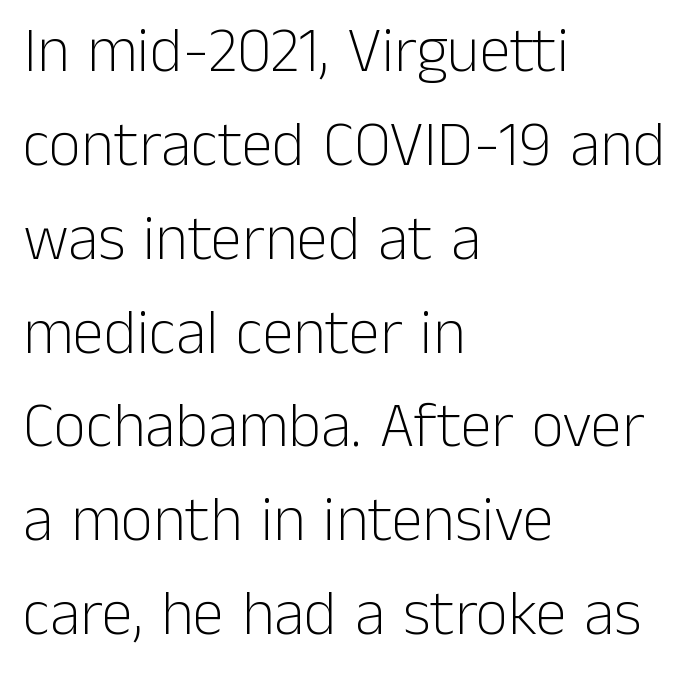
The image shows 63 px light sans-serif type, upright; set left-aligned, normal line spacing (1.49x), normal letter spacing, not underlined; low stroke contrast and a medium x-height.
